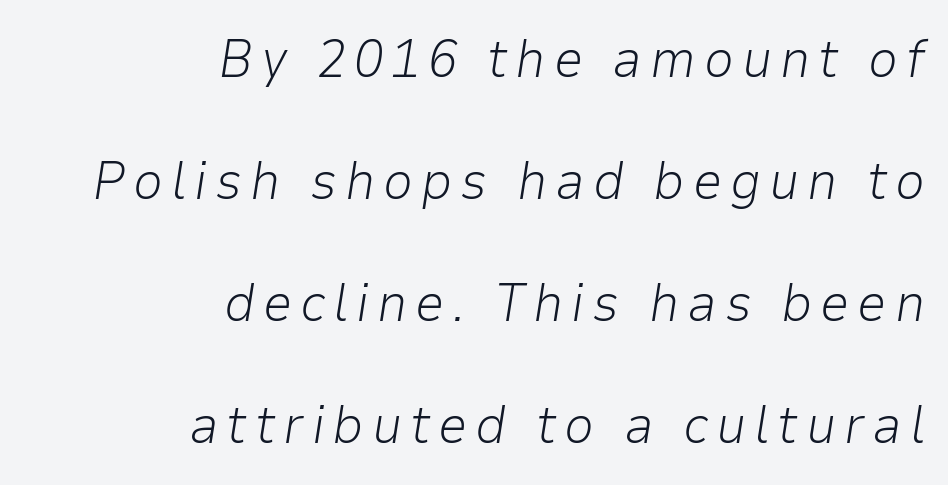
The image shows 53 px light type, italic (leaning right); set right-aligned, loose line spacing (2.3x), not underlined; low stroke contrast and a medium x-height.
